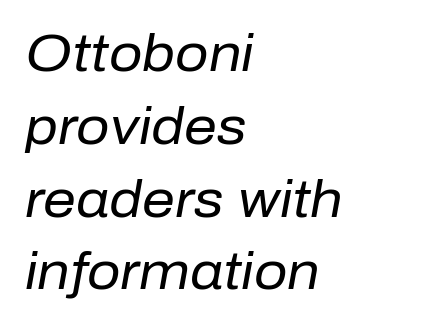
The image shows 52 px regular-weight type, italic (leaning right); set left-aligned, normal line spacing (1.4x), normal letter spacing, not underlined; low stroke contrast and a medium x-height.
